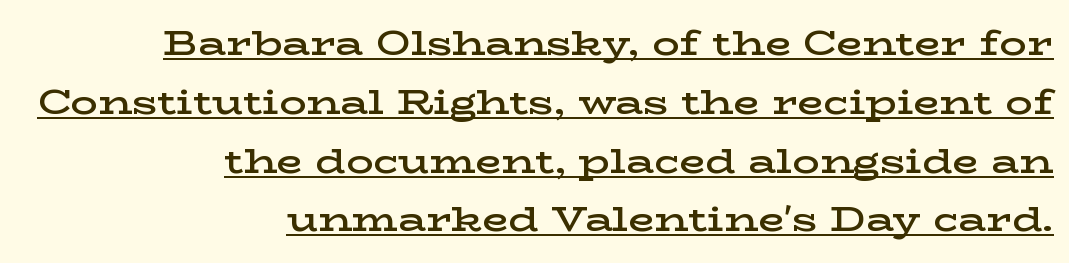
The image shows 34 px semibold, wide serif type, upright; set right-aligned, line spacing 1.73x, normal letter spacing, underlined; low stroke contrast and a medium x-height.
